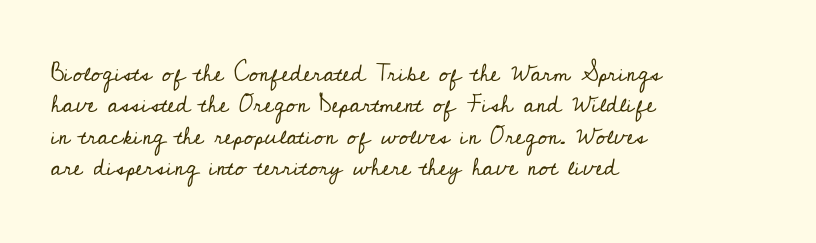
Q: Is the text bold? A: No.
Q: Is the text italic (slanted)? A: Yes.
Q: Is the text underlined? A: No.
Q: How is the paragraph aligned? A: Left-aligned.
Q: Is the spacing between letters normal or unusually wide? A: Normal.
Q: Is the spacing between lines tight, normal or loose? A: Normal.
